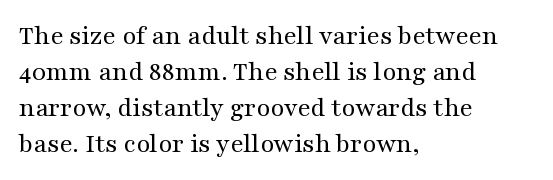
Q: Is the text bold? A: No.
Q: Is the text italic (slanted)? A: No, it is upright.
Q: Is the typeface a serif or a sans-serif typeface? A: Serif.
Q: Is the text underlined? A: No.
Q: How is the paragraph aligned? A: Left-aligned.
Q: Is the spacing between letters normal or unusually wide? A: Normal.
Q: Is the spacing between lines tight, normal or loose? A: Normal.
Q: Width (condensed, normal, or wide)? A: Wide.
Q: Stroke contrast? A: Medium.
Q: x-height? A: Medium.
Q: Monospaced? A: No.
